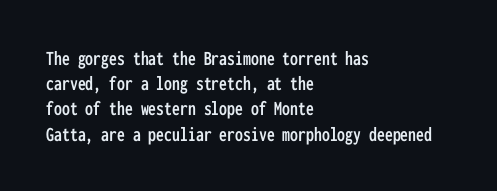
Posture: straight, roman, zero tilt. A clean baseline with only descenders dipping below it. Does the copy run flush right? No — it runs flush left. Tracking value appears to be zero — textbook default spacing.
